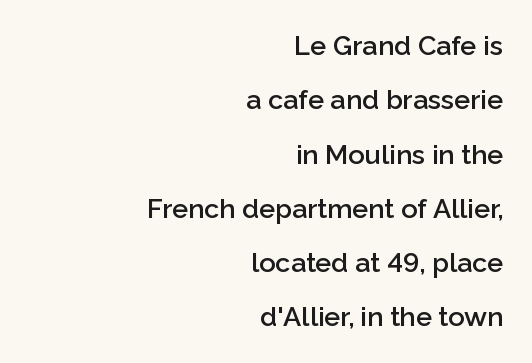
The image shows 27 px text type, upright; set right-aligned, loose line spacing (2.01x), normal letter spacing, not underlined.
